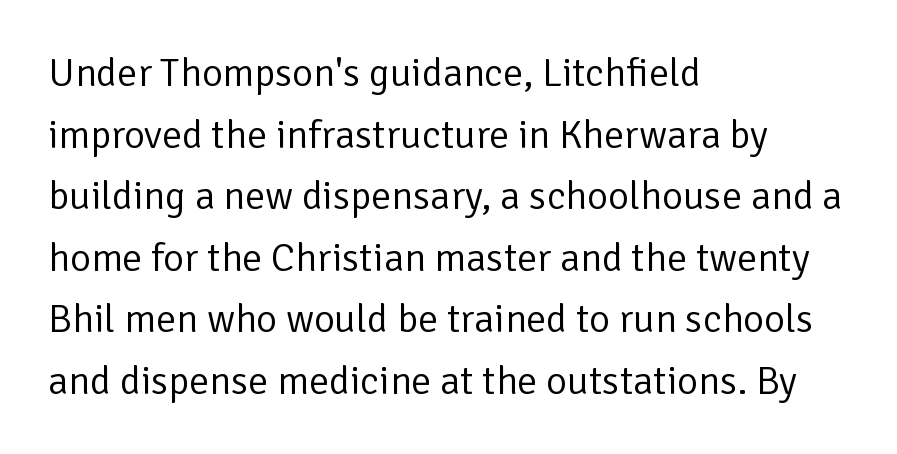
Q: Is the text bold? A: No.
Q: Is the text italic (slanted)? A: No, it is upright.
Q: Is the typeface a serif or a sans-serif typeface? A: Sans-serif.
Q: Is the text underlined? A: No.
Q: How is the paragraph aligned? A: Left-aligned.
Q: Is the spacing between letters normal or unusually wide? A: Normal.
Q: Is the spacing between lines tight, normal or loose? A: Normal.
Q: Width (condensed, normal, or wide)? A: Normal.
Q: Stroke contrast? A: Low.
Q: x-height? A: Medium.
Q: Monospaced? A: No.
